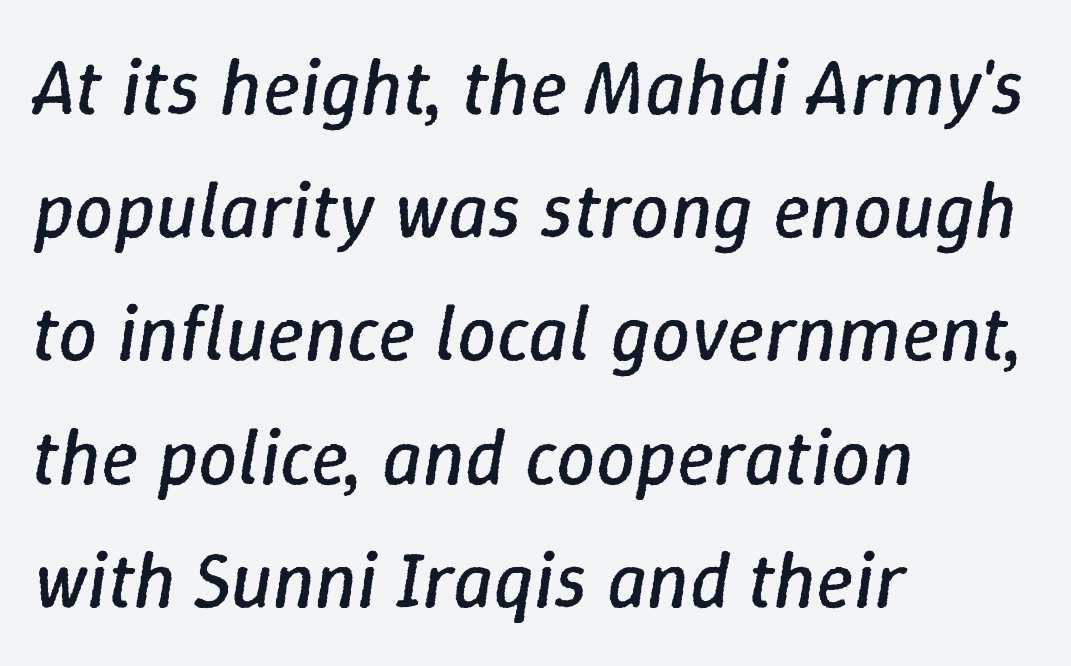
This rendering features lettering with no underline. Does the copy run flush right? No — it runs flush left. Evenly set lines give the paragraph a standard silhouette. Words appear dense and cohesive because spacing is normal.
